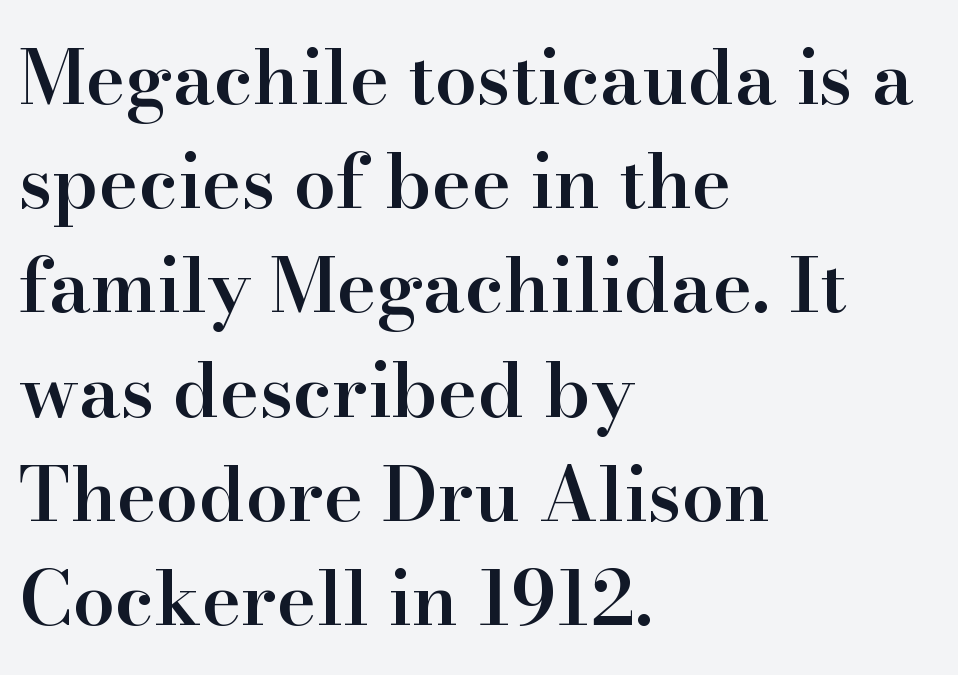
The lettering holds an erect, upright posture throughout. Line starts are locked; line ends wander. Interline gaps are of average width in this sample. Underline: absent. The sample has been set in demibold, a notch under bold. The face used here is proportionally spaced, like ordinary book or web type.
